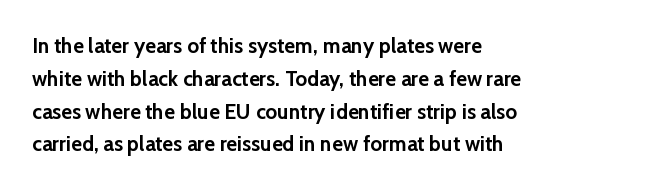
{"italic": "no", "bold": "yes", "underline": "no", "align": "left", "line_spacing": "normal", "line_spacing_ratio": 1.56, "letter_spacing": "normal", "letter_spacing_em": 0.0, "glyph_px": 21}
